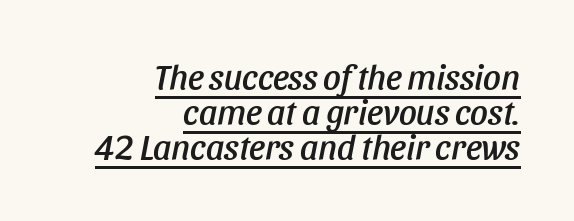
Is the type slanted? Yes — the strokes lean at a clear angle. Layout note: lines flush right. One glance says dense: line gaps are narrower than usual. There is no visible air inserted between adjacent glyphs. Does a line run under the words? Yes, clearly. Each letter keeps its own natural width here, so spacing adapts to shape.
